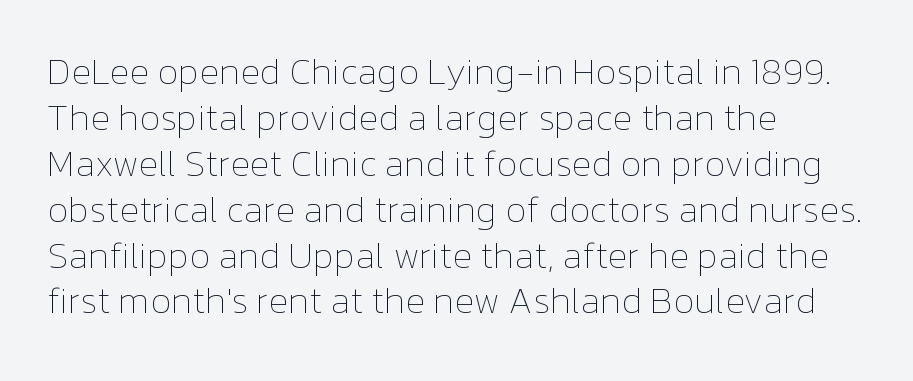
{"italic": "no", "bold": "no", "weight": "thin", "width": "normal", "stroke_contrast": "low", "x_height": "medium", "monospaced": "no", "underline": "no", "align": "left", "line_spacing_ratio": 1.24, "letter_spacing": "normal", "letter_spacing_em": 0.0, "glyph_px": 37}
